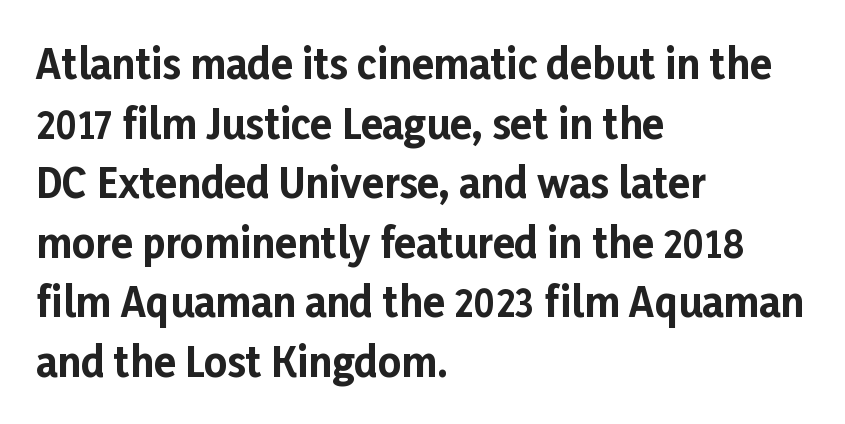
The image shows 40 px bold sans-serif type, upright; set left-aligned, normal line spacing (1.49x), normal letter spacing, not underlined; low stroke contrast and a medium x-height.
